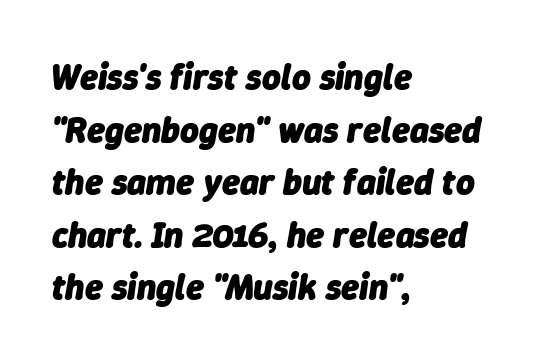
The image shows 36 px heavy type, italic (leaning right); set left-aligned, normal line spacing (1.46x), normal letter spacing, not underlined; low stroke contrast and a medium x-height.
